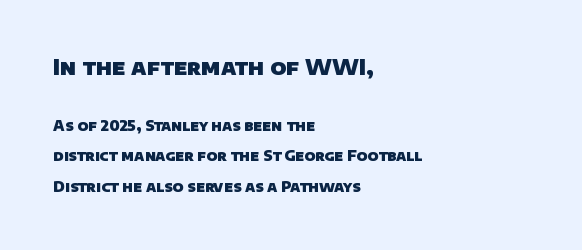
Regarding leading, the lines here are spaced well apart. Top chunk: large. Bottom chunk: small. Is the block centered? No — it sits flush against the left margin. Nothing unusual about the tracking: characters are spaced as the font intends. In terms of weight, the rendering is a true, heavy bold.
